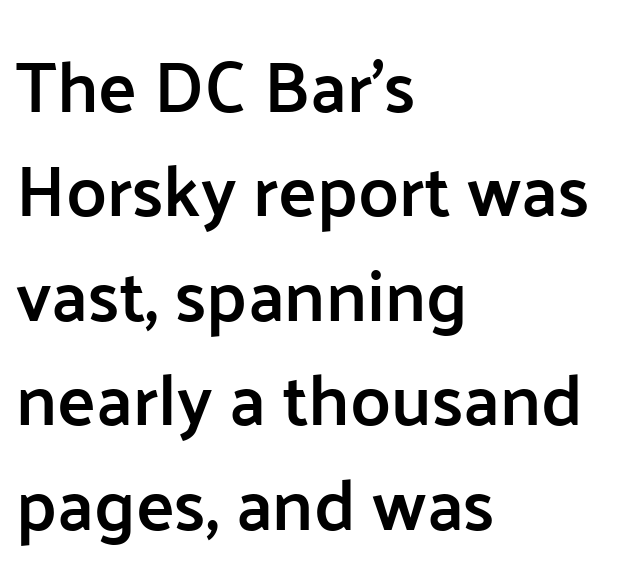
{"serif": "no", "italic": "no", "bold": "semi", "weight": "semibold", "width": "normal", "stroke_contrast": "low", "x_height": "medium", "monospaced": "no", "underline": "no", "align": "left", "line_spacing": "normal", "line_spacing_ratio": 1.45, "letter_spacing": "normal", "letter_spacing_em": 0.0, "glyph_px": 72}
